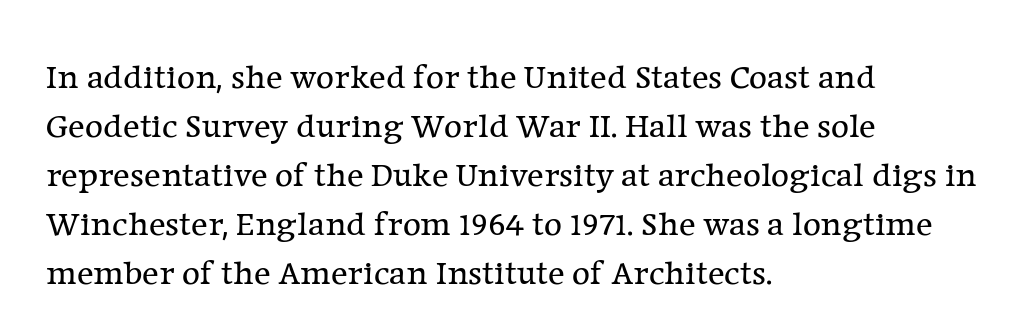
Q: Is the text bold? A: No.
Q: Is the text italic (slanted)? A: No, it is upright.
Q: Is the typeface a serif or a sans-serif typeface? A: Serif.
Q: Is the text underlined? A: No.
Q: How is the paragraph aligned? A: Left-aligned.
Q: Is the spacing between letters normal or unusually wide? A: Normal.
Q: Is the spacing between lines tight, normal or loose? A: Normal.
Q: Width (condensed, normal, or wide)? A: Normal.
Q: Stroke contrast? A: Low.
Q: x-height? A: Medium.
Q: Monospaced? A: No.
